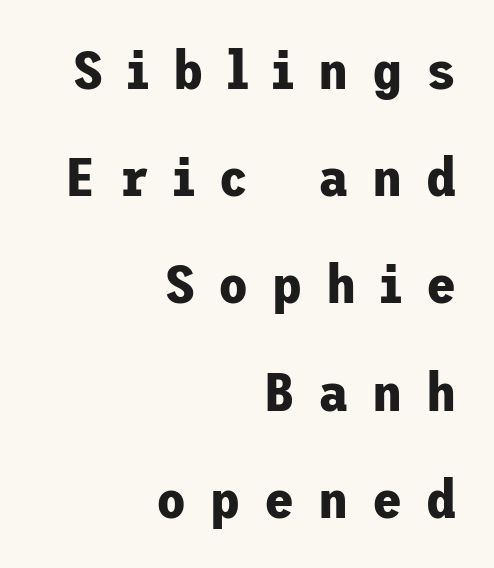
The image shows 55 px bold sans-serif type, upright; set right-aligned, loose line spacing (1.95x), unusually wide letter spacing (+0.43 em), not underlined; low stroke contrast and a medium x-height.
